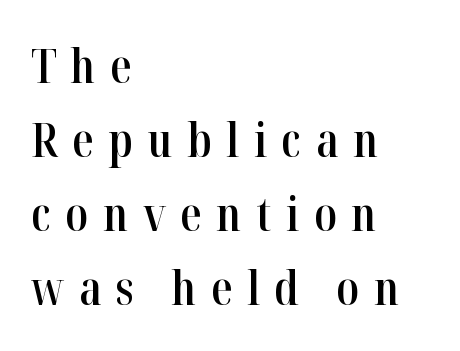
The image shows 48 px semibold, condensed serif type, upright; set left-aligned, normal line spacing (1.54x), unusually wide letter spacing (+0.3 em), not underlined; high stroke contrast and a medium x-height.
